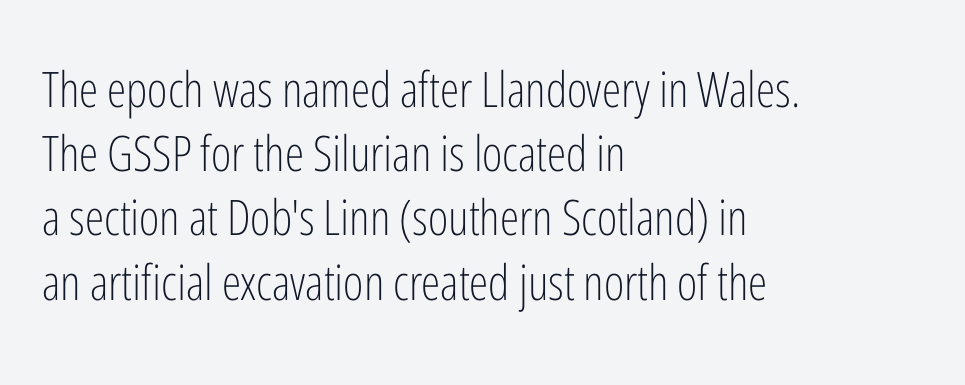
The image shows 49 px light, condensed sans-serif type, upright; set left-aligned, normal line spacing (1.31x), normal letter spacing, not underlined; low stroke contrast and a medium x-height.
